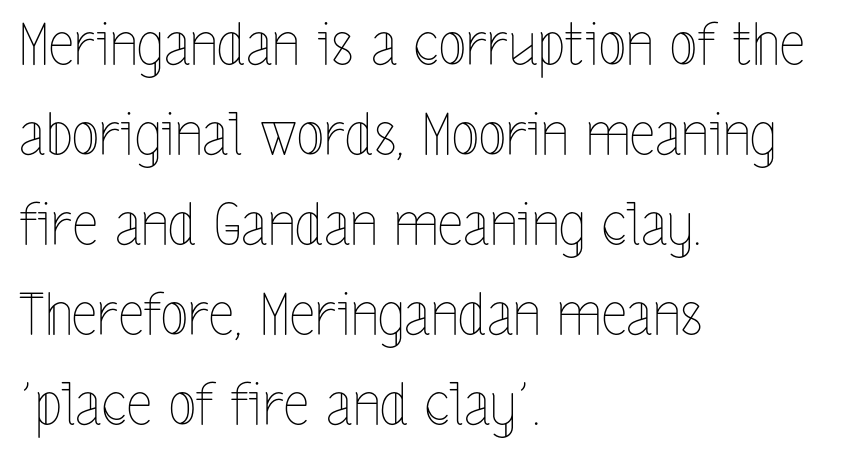
Does the lettering tilt? It doesn't — this is upright. The paragraph shown leans on its left margin. The rendering uses a moderate line-height, typical for paragraphs. Letters have the restrained weight of plain body copy at most. Looks like regular typesetting: each glyph gets only the width it needs. The words here are not underlined.
